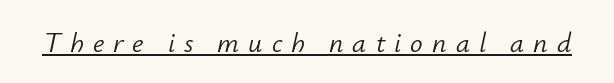
Nothing heavy about these letters — not bold at all. There's an unmistakable incline to the writing here. Tracking value appears strongly positive — letters spread wide. Emphasis is given by a line drawn under the lettering. Is this a fixed-width face? No — the glyphs have proportional, varying widths.
